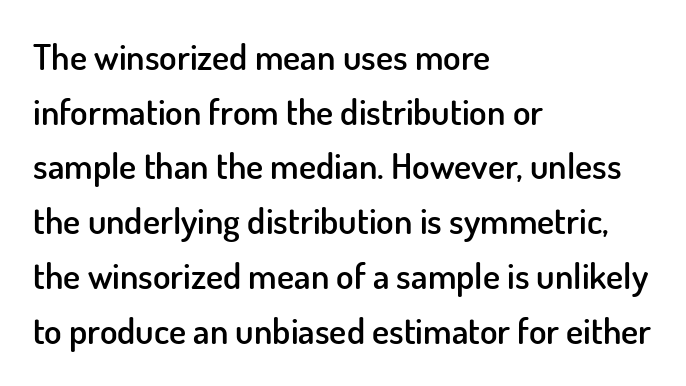
Here the designer chose a conventional face with non-uniform glyph widths. A somewhat darkened texture: the type is semibold rather than bold. Quick note: underline off. The block of text has a typical density, with ordinary space between rows. Where is the straight margin? On the left. Examine the stroke ends and you'll find no serifs.
